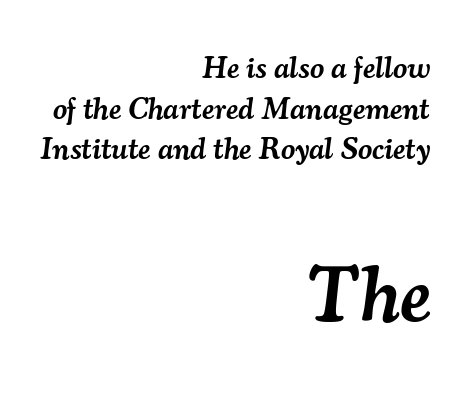
{"serif": "yes", "italic": "yes", "lean": "right", "slant_degrees": 7, "bold": "semi", "weight": "semibold", "width": "normal", "stroke_contrast": "medium", "x_height": "small", "monospaced": "no", "underline": "no", "align": "right", "line_spacing": "normal", "line_spacing_ratio": 1.31, "letter_spacing": "normal", "letter_spacing_em": 0.0, "larger_block": "second", "size_ratio": 2.52, "glyph_px": 78}
